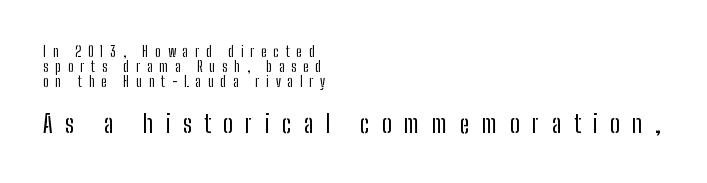
Summary of vertical rhythm: compact, with narrow interline spacing. A typesetter would mark this as roman, not italic. Think standard paragraph weight, or any step lighter than that. Letter spacing: wide.
